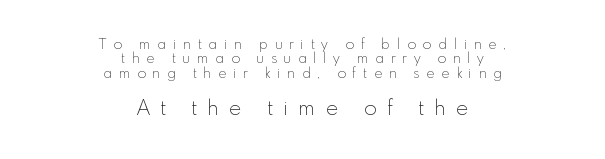
Each stroke keeps to a modest, everyday thickness or less. Horizontal alignment here is central, giving a formal, balanced look. A student would notice the bottom passage is typeset larger than what precedes it. What's the leading like? Squeezed, with rows nearly overlapping. Words float on clear page, feet unadorned.
